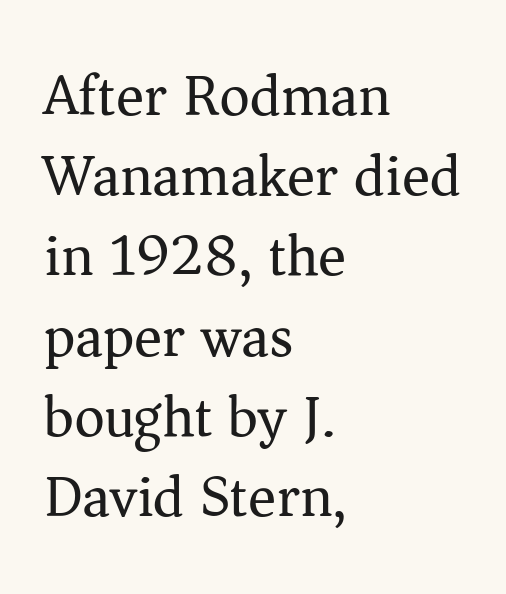
The lines in this sample share a left origin and differ only in where they stop. Italic? Not at all — the glyphs are vertical. Successive baselines arrive at the customary interval. Is the type heavy? It reads as light-to-regular instead.
